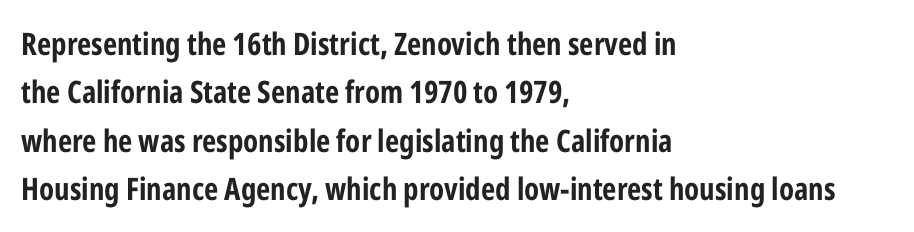
The image shows 31 px bold, condensed sans-serif type, upright; set left-aligned, normal line spacing (1.56x), normal letter spacing, not underlined; low stroke contrast and a medium x-height.
